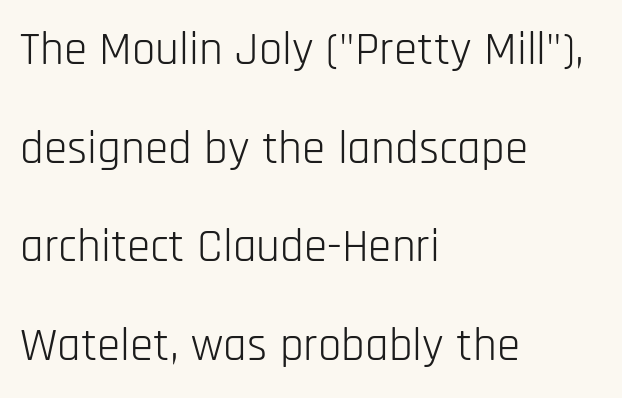
Stems here are at most as thick as an everyday book face. Just letters on the line, the space beneath them empty. Unlike a traditional serif, this face leaves its strokes unadorned. If you drew a line through each stem, it would be perfectly vertical. Note the varied advance widths — an 'i' is clearly narrower than an 'm'.
